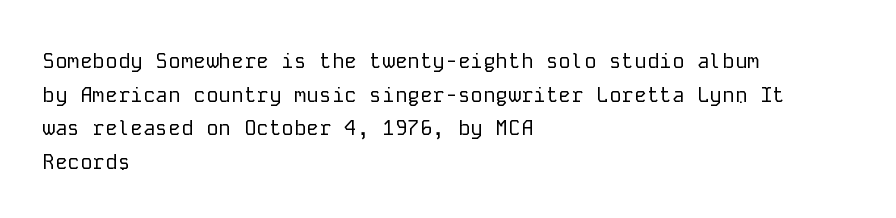
{"italic": "no", "bold": "no", "underline": "no", "align": "left", "line_spacing": "normal", "line_spacing_ratio": 1.6, "letter_spacing": "normal", "letter_spacing_em": 0.0, "glyph_px": 21}
